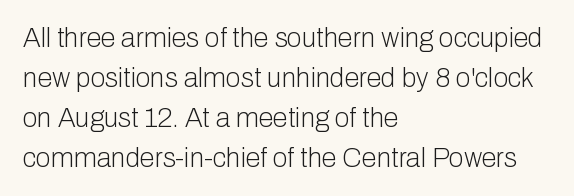
Italic: no, the glyphs are upright roman. Observe the ordinary spacing: letters are neighbours, not strangers. Line spacing here is normal. The zone under the glyphs is completely vacant. These lines stack with their left ends in a neat column.
